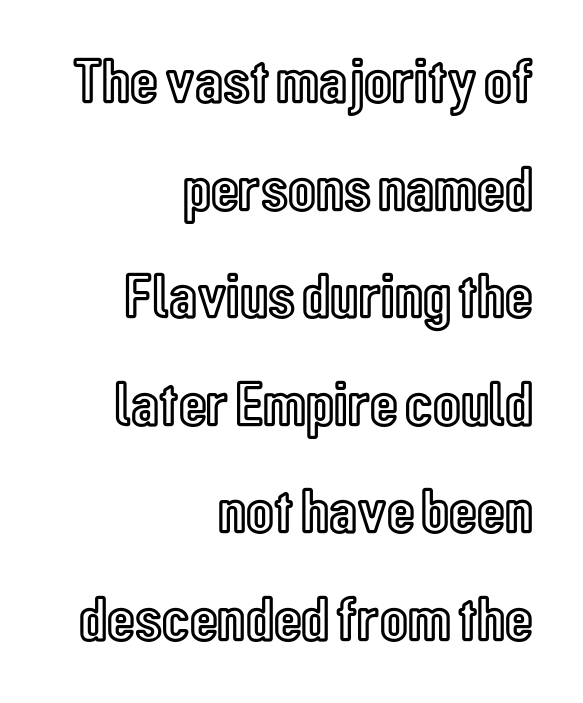
{"italic": "no", "width": "condensed", "x_height": "medium", "monospaced": "no", "underline": "no", "align": "right", "line_spacing": "normal", "line_spacing_ratio": 1.68, "letter_spacing": "normal", "letter_spacing_em": 0.0, "glyph_px": 64}
